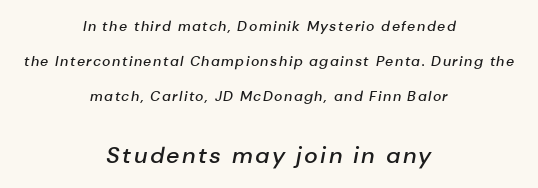
Q: Is the text bold? A: Semi-bold.
Q: Is the text italic (slanted)? A: Yes, it leans right by about 10 degrees.
Q: Is the text underlined? A: No.
Q: How is the paragraph aligned? A: Centered.
Q: Is the spacing between lines tight, normal or loose? A: Loose.
Q: Which block of text is set in a larger size, the first (top) or the second (bottom)? A: The second (bottom) one.
